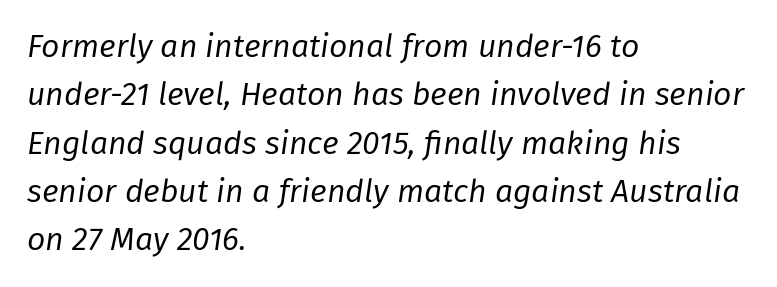
The image shows 32 px regular-weight type, italic (leaning right); set left-aligned, normal line spacing (1.51x), normal letter spacing, not underlined; low stroke contrast and a medium x-height.
